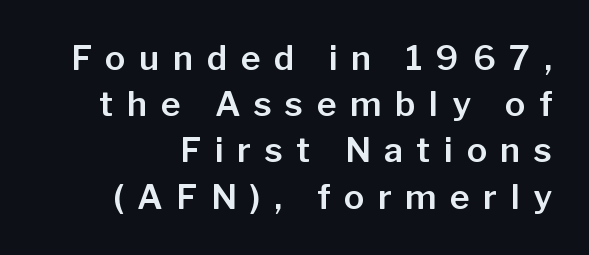
The face used here is proportionally spaced, like ordinary book or web type. What stands out about the letter spacing? Its width — letters are far apart. Does the type have serifs? No, each stem ends abruptly. The baseline area is clear. Posture: vertical.
